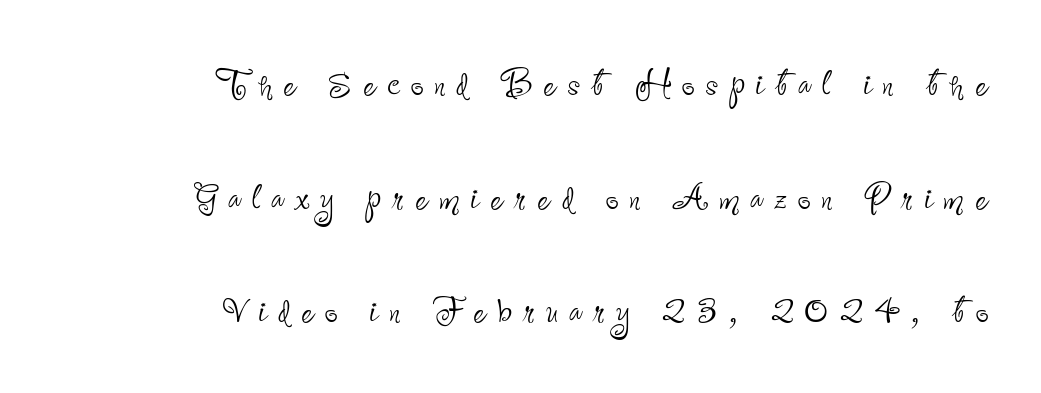
The image shows 46 px thin, condensed sans-serif type; set right-aligned, loose line spacing (2.47x), unusually wide letter spacing (+0.24 em), not underlined; low stroke contrast and a small x-height.
